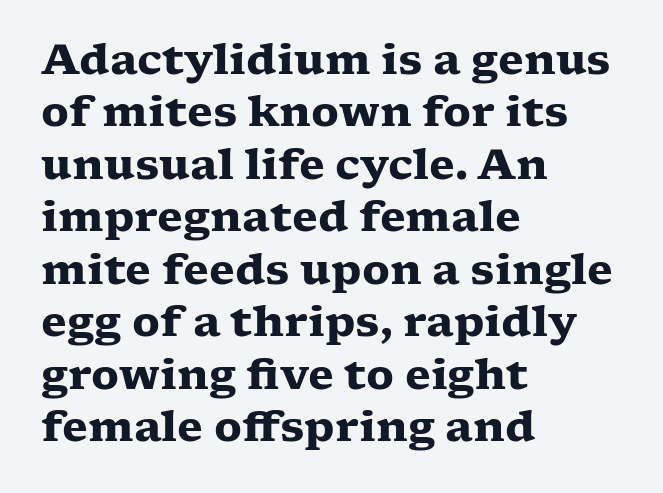
The image shows 42 px heavy, wide serif type, upright; set left-aligned, normal line spacing (1.25x), normal letter spacing, not underlined; low stroke contrast and a medium x-height.
